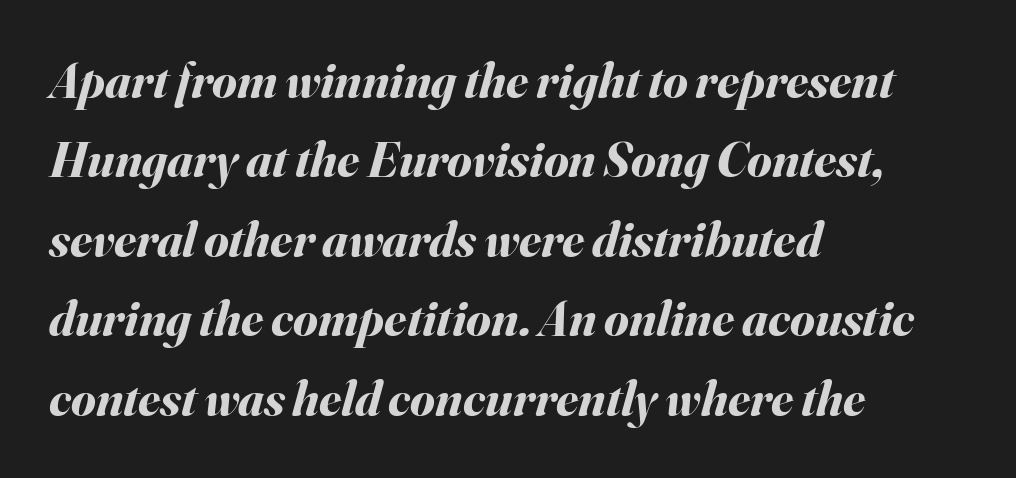
{"italic": "yes", "lean": "right", "slant_degrees": 16, "bold": "yes", "weight": "bold", "width": "normal", "stroke_contrast": "medium", "x_height": "small", "monospaced": "no", "underline": "no", "align": "left", "line_spacing": "normal", "line_spacing_ratio": 1.59, "letter_spacing": "normal", "letter_spacing_em": 0.0, "glyph_px": 50}
